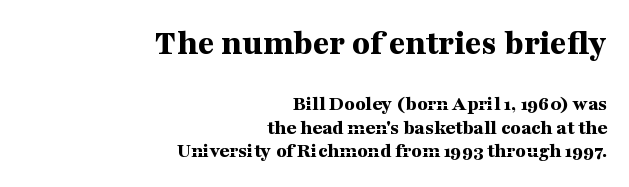
How would I describe the line gaps? Narrow and economical. These lines keep a tight, regular rhythm from letter to letter. The strip under each line holds only bare page. Is the block centered? No — it sits flush against the right margin.
